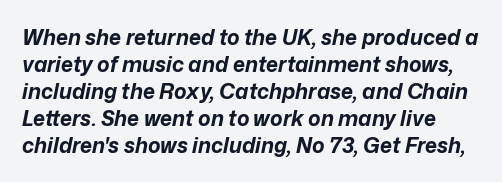
The image shows 21 px bold type, italic (leaning right); set normal line spacing (1.28x), normal letter spacing, not underlined.
